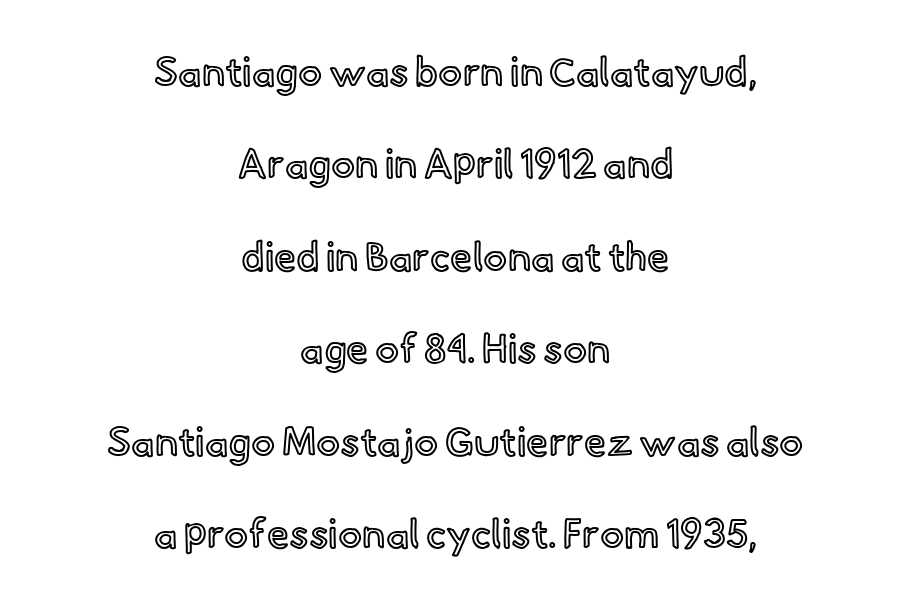
{"italic": "no", "width": "normal", "x_height": "small", "monospaced": "no", "underline": "no", "align": "center", "line_spacing": "loose", "line_spacing_ratio": 2.31, "letter_spacing": "normal", "letter_spacing_em": 0.0, "glyph_px": 40}
